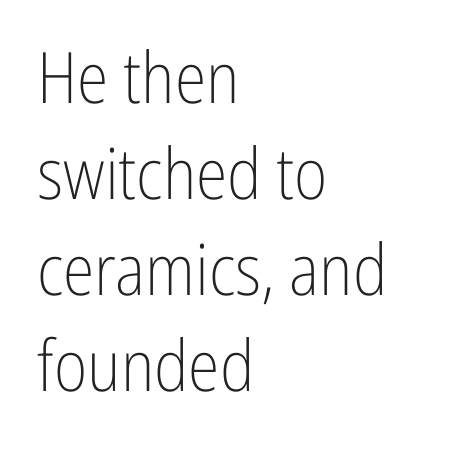
The image shows 71 px light, condensed sans-serif type, upright; set left-aligned, normal line spacing (1.35x), normal letter spacing, not underlined; low stroke contrast and a medium x-height.
